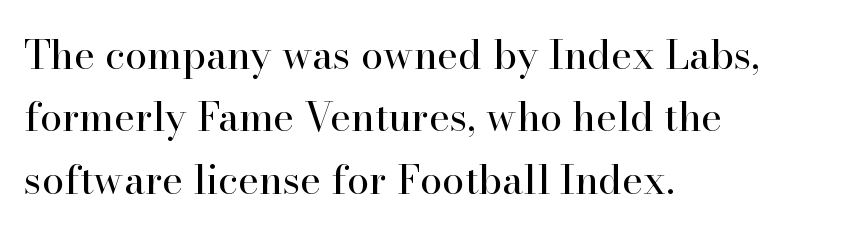
The image shows 40 px regular-weight serif type, upright; set left-aligned, normal line spacing (1.56x), normal letter spacing, not underlined; high stroke contrast and a small x-height.
